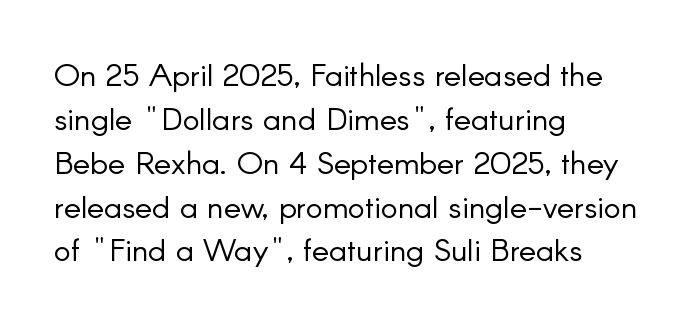
Q: Is the text bold? A: No.
Q: Is the text italic (slanted)? A: No, it is upright.
Q: Is the typeface a serif or a sans-serif typeface? A: Sans-serif.
Q: Is the text underlined? A: No.
Q: How is the paragraph aligned? A: Left-aligned.
Q: Is the spacing between letters normal or unusually wide? A: Normal.
Q: Is the spacing between lines tight, normal or loose? A: Normal.
Q: Width (condensed, normal, or wide)? A: Normal.
Q: Stroke contrast? A: Low.
Q: x-height? A: Small.
Q: Monospaced? A: No.
